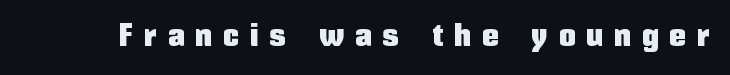
The image shows 32 px condensed sans-serif type, upright; set unusually wide letter spacing (+0.37 em), not underlined; low stroke contrast and a medium x-height.
